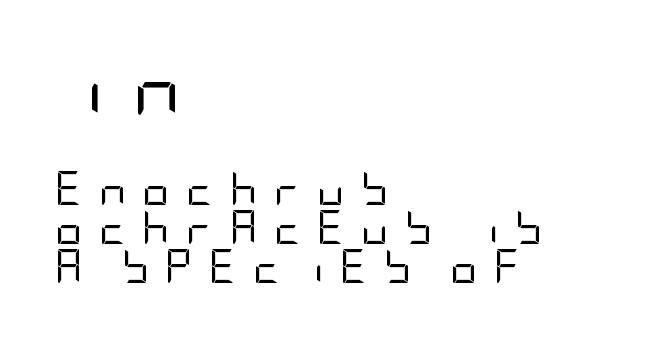
The image shows 60 px regular-weight, condensed sans-serif type, upright; set left-aligned, tight line spacing (1.14x), unusually wide letter spacing (+0.47 em), not underlined; the first (top) block is 1.76x larger; low stroke contrast and a large x-height.
